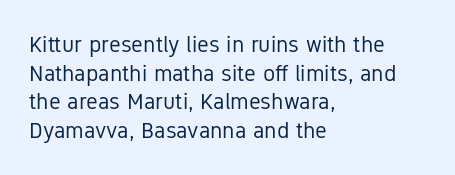
The image shows 23 px text type, upright; set left-aligned, normal line spacing (1.25x), normal letter spacing, not underlined.
